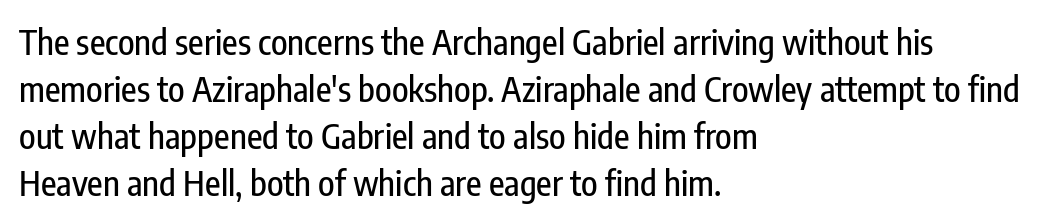
{"serif": "no", "italic": "no", "width": "condensed", "stroke_contrast": "low", "x_height": "medium", "monospaced": "no", "underline": "no", "align": "left", "line_spacing": "normal", "line_spacing_ratio": 1.38, "letter_spacing": "normal", "letter_spacing_em": 0.0, "glyph_px": 34}
